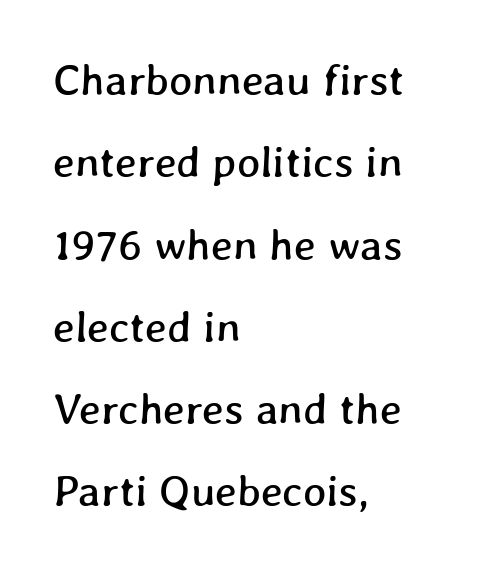
{"width": "normal", "stroke_contrast": "low", "x_height": "medium", "monospaced": "no", "underline": "no", "align": "left", "line_spacing_ratio": 1.87, "letter_spacing": "normal", "letter_spacing_em": 0.0, "glyph_px": 44}
